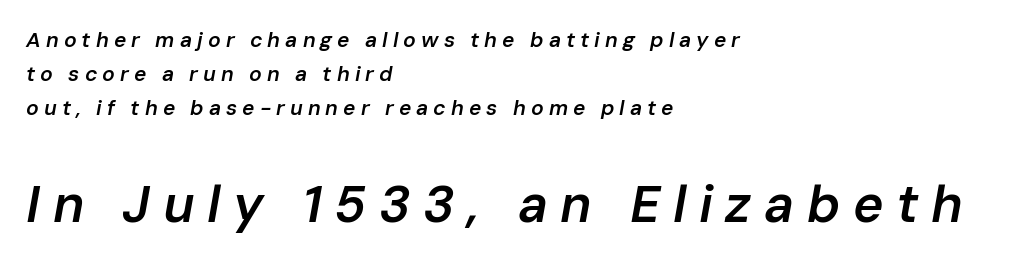
Q: Is the text bold? A: Semi-bold.
Q: Is the text italic (slanted)? A: Yes, it leans right by about 10 degrees.
Q: Is the text underlined? A: No.
Q: How is the paragraph aligned? A: Left-aligned.
Q: Is the spacing between letters normal or unusually wide? A: Unusually wide.
Q: Is the spacing between lines tight, normal or loose? A: Normal.
Q: Which block of text is set in a larger size, the first (top) or the second (bottom)? A: The second (bottom) one.
Q: Width (condensed, normal, or wide)? A: Normal.
Q: Stroke contrast? A: Low.
Q: x-height? A: Medium.
Q: Monospaced? A: No.
